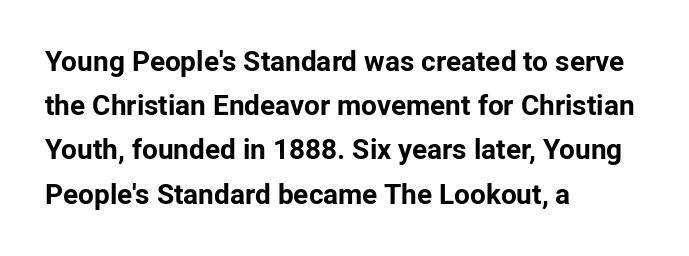
Q: Is the text bold? A: Yes.
Q: Is the text italic (slanted)? A: No, it is upright.
Q: Is the typeface a serif or a sans-serif typeface? A: Sans-serif.
Q: Is the text underlined? A: No.
Q: How is the paragraph aligned? A: Left-aligned.
Q: Is the spacing between letters normal or unusually wide? A: Normal.
Q: Is the spacing between lines tight, normal or loose? A: Normal.
Q: Width (condensed, normal, or wide)? A: Normal.
Q: Stroke contrast? A: Low.
Q: x-height? A: Medium.
Q: Monospaced? A: No.
